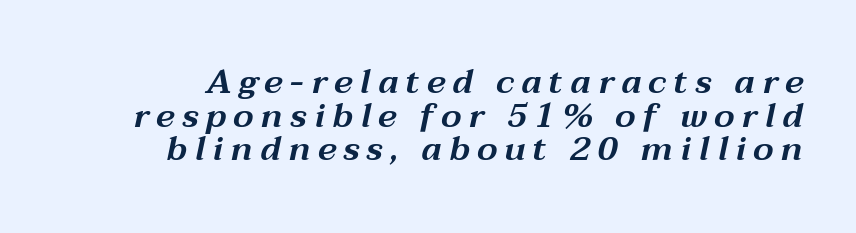
{"italic": "yes", "lean": "right", "slant_degrees": 12, "width": "wide", "stroke_contrast": "medium", "x_height": "medium", "monospaced": "no", "underline": "no", "align": "right", "line_spacing": "tight", "line_spacing_ratio": 0.99, "letter_spacing": "wide", "letter_spacing_em": 0.21, "glyph_px": 34}
